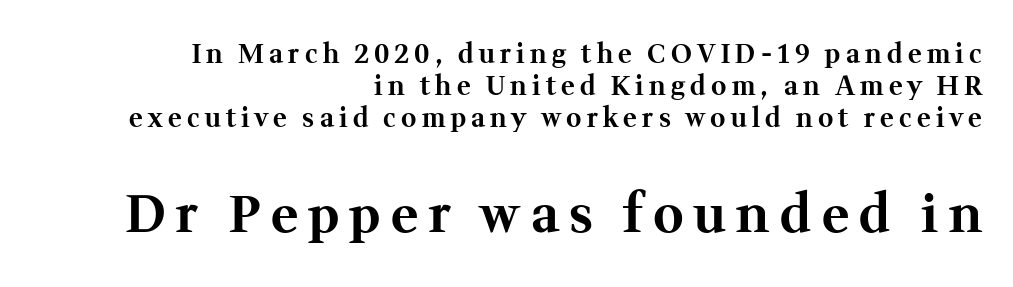
Q: Is the text bold? A: Yes.
Q: Is the text italic (slanted)? A: No, it is upright.
Q: Is the typeface a serif or a sans-serif typeface? A: Serif.
Q: Is the text underlined? A: No.
Q: How is the paragraph aligned? A: Right-aligned.
Q: Is the spacing between letters normal or unusually wide? A: Unusually wide.
Q: Which block of text is set in a larger size, the first (top) or the second (bottom)? A: The second (bottom) one.
Q: Width (condensed, normal, or wide)? A: Normal.
Q: Stroke contrast? A: Medium.
Q: x-height? A: Medium.
Q: Monospaced? A: No.
